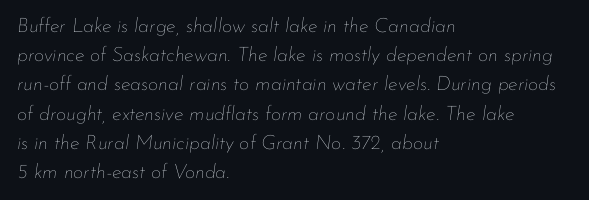
Q: Is the text bold? A: No.
Q: Is the text italic (slanted)? A: Yes, it leans right by about 7 degrees.
Q: Is the text underlined? A: No.
Q: How is the paragraph aligned? A: Left-aligned.
Q: Is the spacing between letters normal or unusually wide? A: Normal.
Q: Is the spacing between lines tight, normal or loose? A: Normal.
